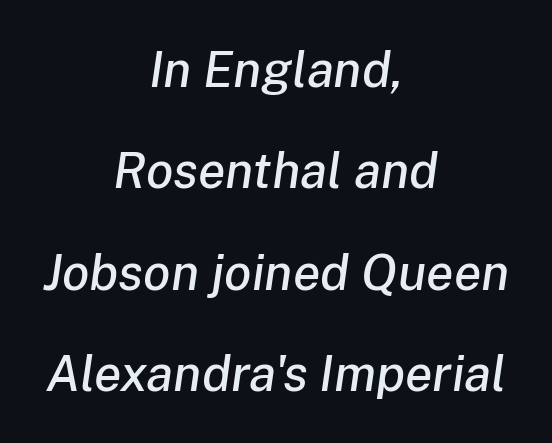
Q: Is the text italic (slanted)? A: Yes, it leans right by about 8 degrees.
Q: Is the text underlined? A: No.
Q: How is the paragraph aligned? A: Centered.
Q: Is the spacing between letters normal or unusually wide? A: Normal.
Q: Is the spacing between lines tight, normal or loose? A: Loose.
Q: Width (condensed, normal, or wide)? A: Normal.
Q: Stroke contrast? A: Low.
Q: x-height? A: Medium.
Q: Monospaced? A: No.
